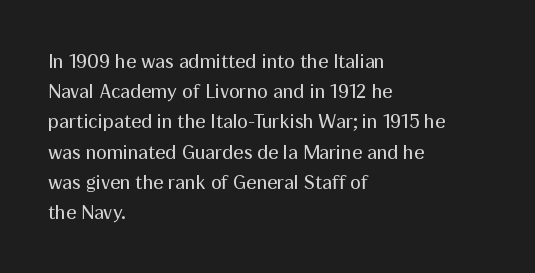
{"italic": "no", "bold": "no", "underline": "no", "align": "left", "line_spacing": "normal", "line_spacing_ratio": 1.51, "letter_spacing": "normal", "letter_spacing_em": 0.0, "glyph_px": 20}
